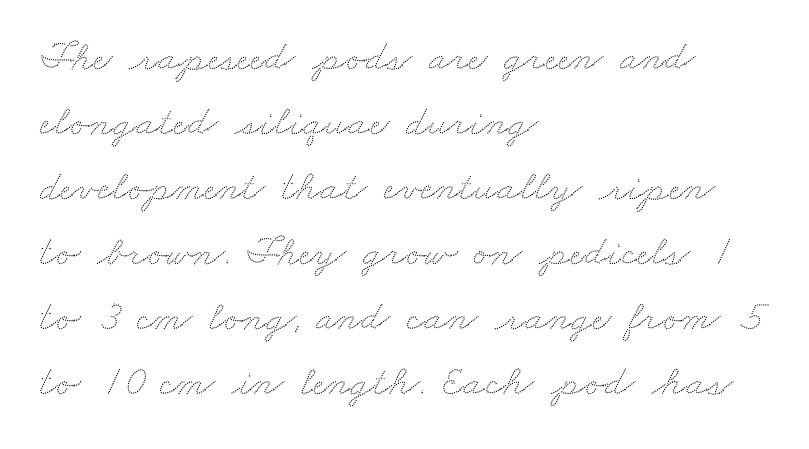
Observe the ordinary spacing: letters are neighbours, not strangers. Note the varied advance widths — an 'i' is clearly narrower than an 'm'. The paragraph has a hard left edge and a soft right edge. Just letters on the line, the space beneath them empty. The vertical gap from one line to the next is medium.
